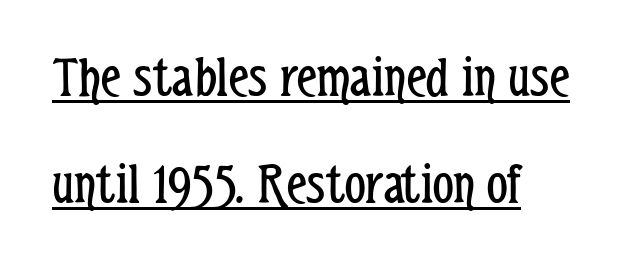
Q: Is the text bold? A: No.
Q: Is the text italic (slanted)? A: No, it is upright.
Q: Is the typeface a serif or a sans-serif typeface? A: Sans-serif.
Q: Is the text underlined? A: Yes.
Q: Is the spacing between letters normal or unusually wide? A: Normal.
Q: Width (condensed, normal, or wide)? A: Condensed.
Q: Stroke contrast? A: Low.
Q: x-height? A: Medium.
Q: Monospaced? A: No.
